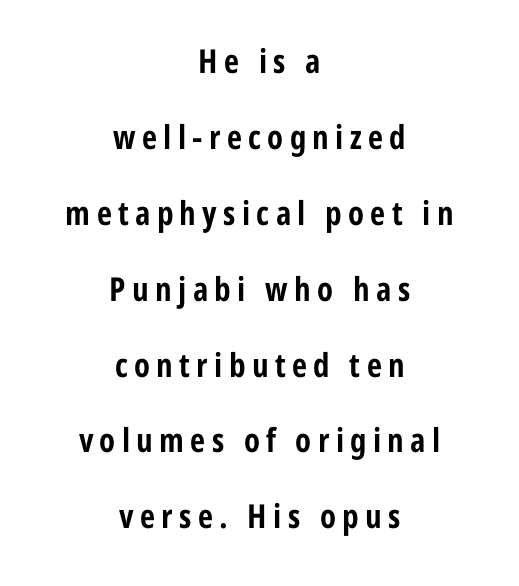
The image shows 33 px bold, condensed sans-serif type, upright; set centered, loose line spacing (2.3x), not underlined; low stroke contrast and a medium x-height.
